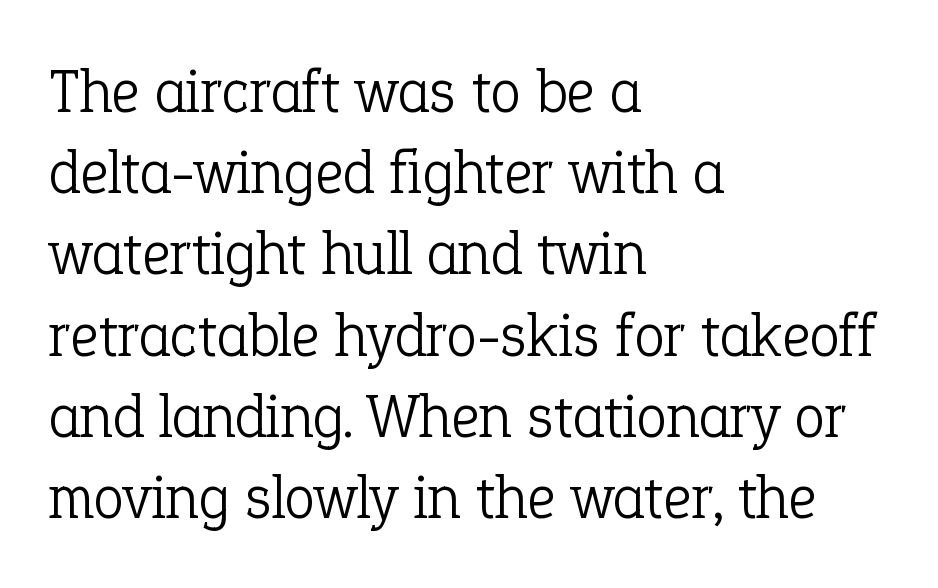
A roman cut, with each character standing at attention. Vertical spacing — default. Horizontally, the lines are justified to the leading edge only. The rendering shows small feet on the letterforms — a serif design.
